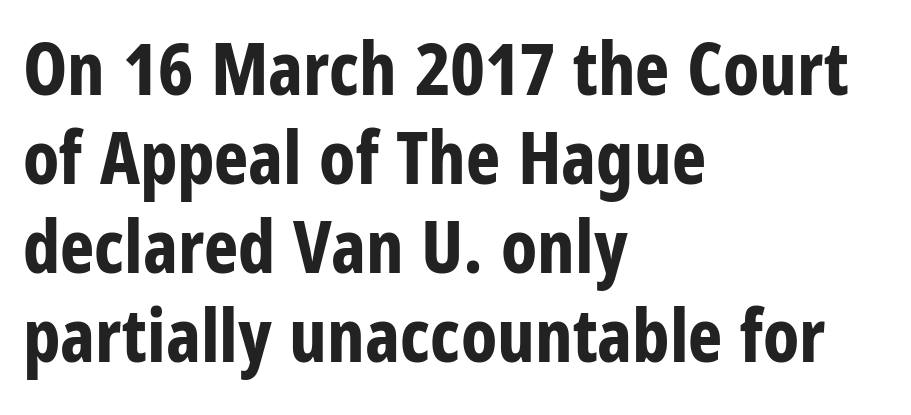
{"serif": "no", "italic": "no", "bold": "yes", "weight": "bold", "width": "condensed", "stroke_contrast": "low", "x_height": "large", "monospaced": "no", "underline": "no", "align": "left", "line_spacing_ratio": 1.22, "letter_spacing": "normal", "letter_spacing_em": 0.0, "glyph_px": 73}
